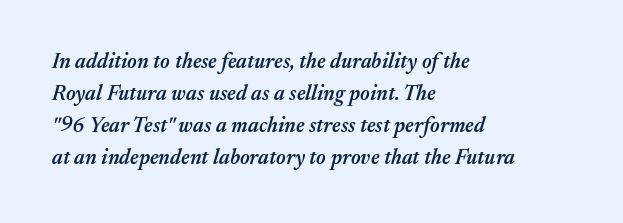
The image shows 21 px text type, italic (leaning right); set left-aligned, normal line spacing (1.53x), normal letter spacing, not underlined.
